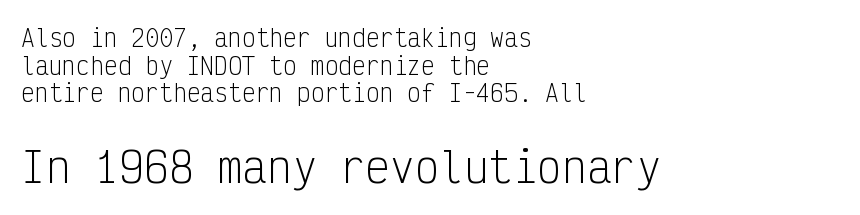
Q: Is the text bold? A: No.
Q: Is the text italic (slanted)? A: No, it is upright.
Q: Is the typeface a serif or a sans-serif typeface? A: Sans-serif.
Q: Is the text underlined? A: No.
Q: How is the paragraph aligned? A: Left-aligned.
Q: Is the spacing between letters normal or unusually wide? A: Normal.
Q: Which block of text is set in a larger size, the first (top) or the second (bottom)? A: The second (bottom) one.
Q: Width (condensed, normal, or wide)? A: Condensed.
Q: Stroke contrast? A: Low.
Q: x-height? A: Medium.
Q: Monospaced? A: Yes.
